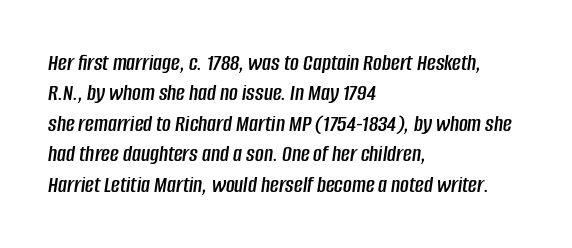
The image shows 24 px text type, italic (leaning right); set left-aligned, normal line spacing (1.27x), normal letter spacing, not underlined.
